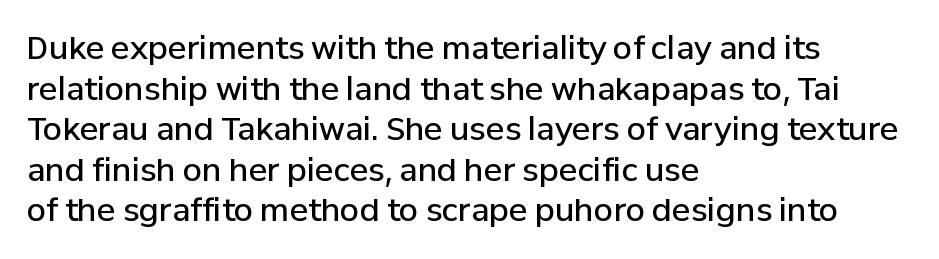
The image shows 31 px semibold sans-serif type, upright; set left-aligned, normal line spacing (1.31x), normal letter spacing, not underlined; low stroke contrast and a medium x-height.
